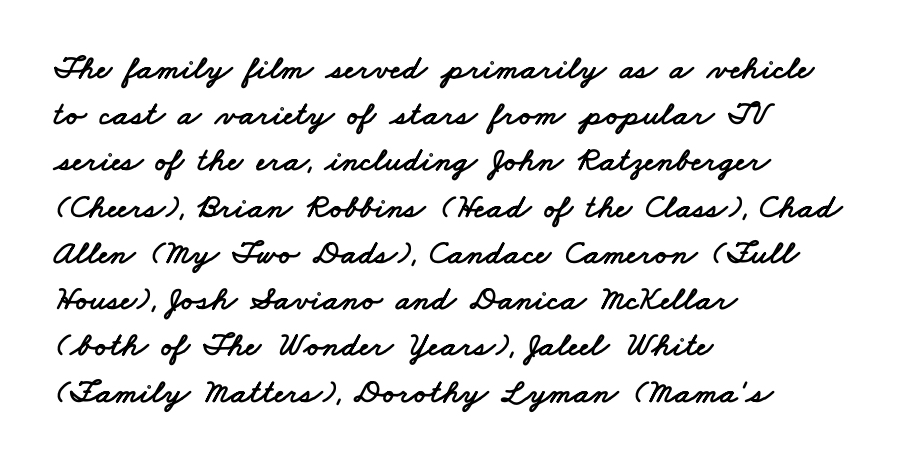
In terms of letterspacing, this is plain default setting. Here the designer chose a conventional face with non-uniform glyph widths. Visually the block forms a straight wall on the left and a jagged coastline on the right. Serifs: no, the terminals of the letterforms are clean. One glance says typical: line gaps are just what's usual.
